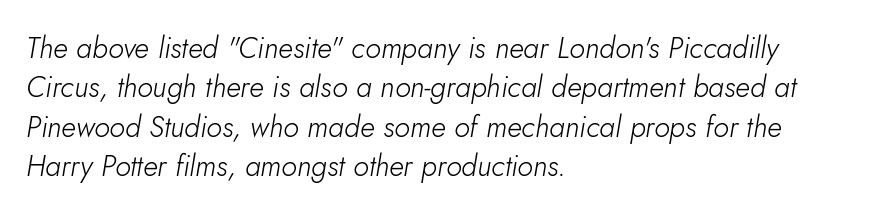
The image shows 29 px light type, italic (leaning right); set left-aligned, normal line spacing (1.36x), normal letter spacing, not underlined; low stroke contrast and a small x-height.
